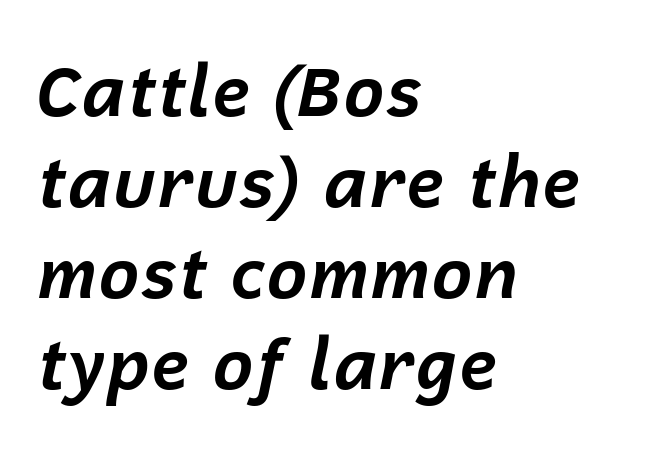
{"italic": "yes", "lean": "right", "slant_degrees": 12, "bold": "yes", "weight": "bold", "width": "normal", "stroke_contrast": "low", "x_height": "medium", "monospaced": "no", "underline": "no", "align": "left", "line_spacing": "normal", "line_spacing_ratio": 1.3, "letter_spacing": "normal", "letter_spacing_em": 0.0, "glyph_px": 70}
